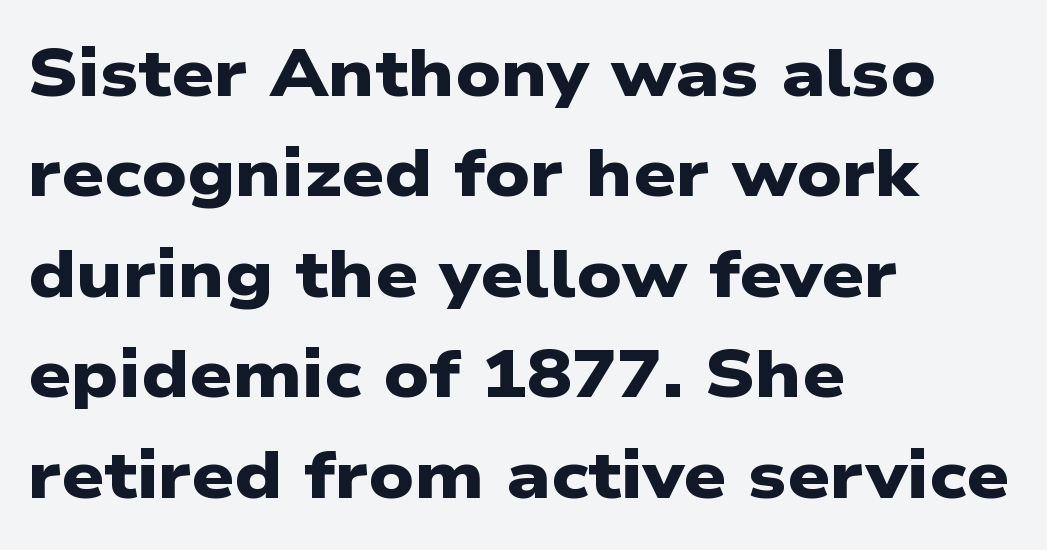
Q: Is the text bold? A: Yes.
Q: Is the typeface a serif or a sans-serif typeface? A: Sans-serif.
Q: Is the text underlined? A: No.
Q: How is the paragraph aligned? A: Left-aligned.
Q: Is the spacing between letters normal or unusually wide? A: Normal.
Q: Is the spacing between lines tight, normal or loose? A: Normal.
Q: Width (condensed, normal, or wide)? A: Wide.
Q: Stroke contrast? A: Low.
Q: x-height? A: Medium.
Q: Monospaced? A: No.
